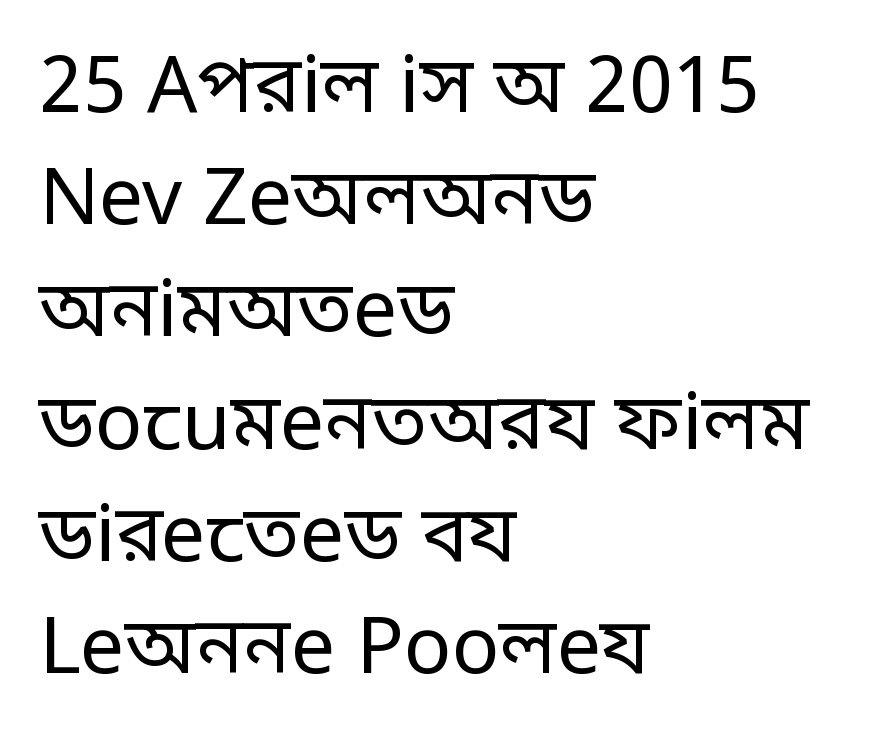
The image shows 79 px regular-weight, condensed sans-serif type, upright; set left-aligned, normal line spacing (1.42x), normal letter spacing, not underlined; low stroke contrast.
